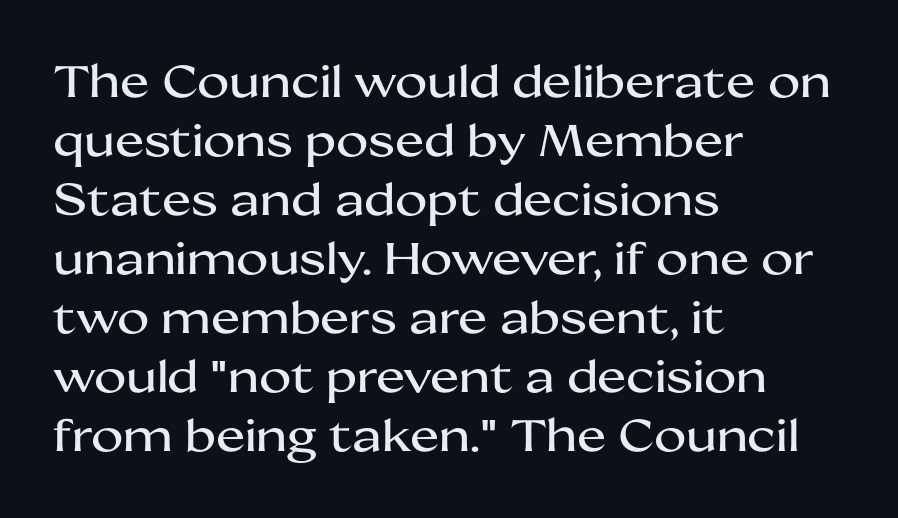
Does extra space separate the letters? No, they use regular spacing. Letters rest on an invisible, unmarked baseline. Vertical spacing — default. The text block is weighted toward the left margin, trailing off unevenly rightward. Character widths vary here, with narrow letters taking less room than wide ones.
